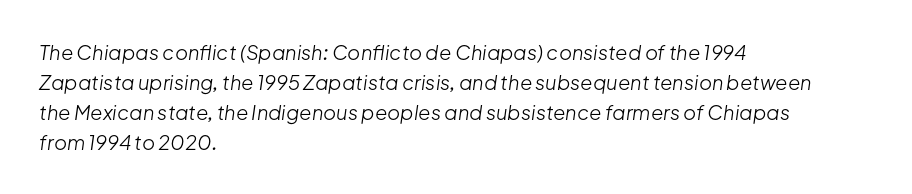
Think standard paragraph weight, or any step lighter than that. Underlining? Definitely not there. A typesetter would mark this as italic. Regarding leading, the lines here are spaced in the standard way.
